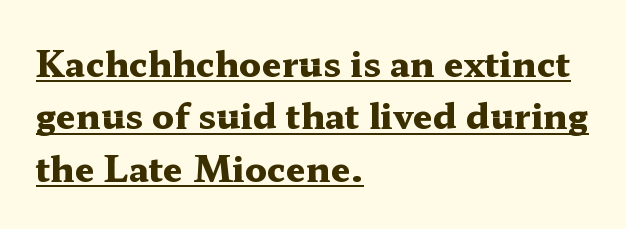
The image shows 35 px heavy, wide serif type, upright; set left-aligned, normal line spacing (1.5x), normal letter spacing, underlined; medium stroke contrast and a medium x-height.
